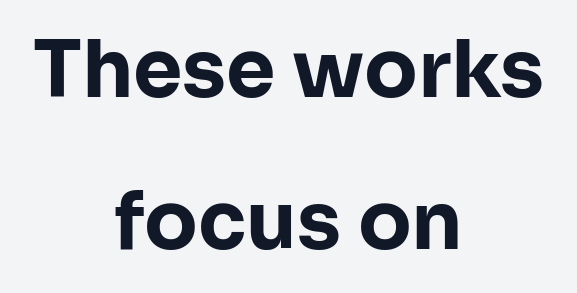
In CSS terms this would be text-align: center. Leading: increased. Are there feet on the stems? There aren't — it's a sans. These lines keep a tight, regular rhythm from letter to letter. Quick note: not italic, upright. The foot of each line stays bare and open.
